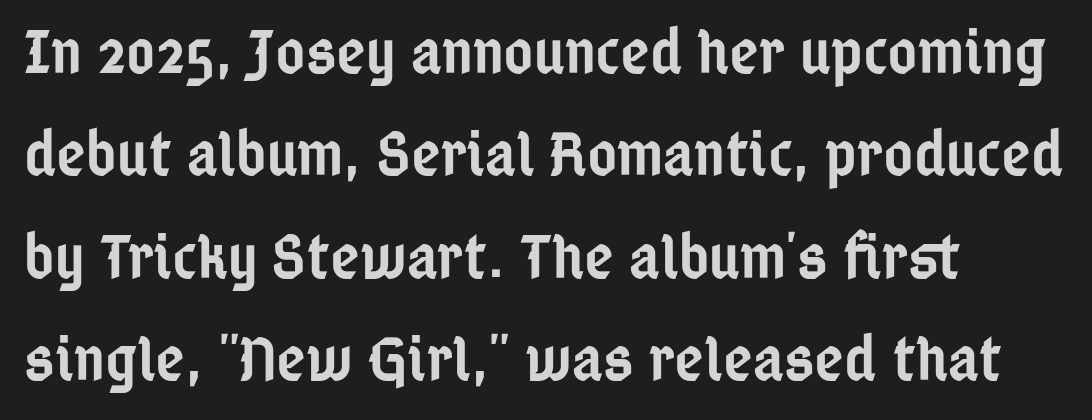
The image shows 64 px semibold, condensed sans-serif type, upright; set left-aligned, normal line spacing (1.6x), normal letter spacing, not underlined; low stroke contrast and a medium x-height.
